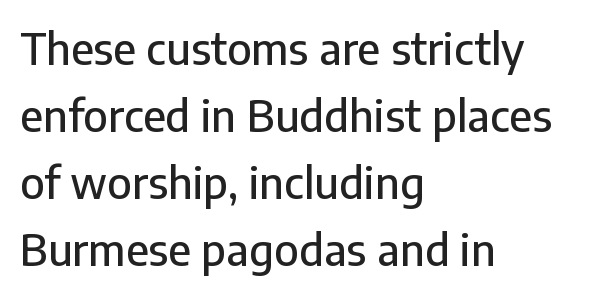
The image shows 43 px sans-serif type, upright; set left-aligned, normal line spacing (1.56x), normal letter spacing, not underlined; low stroke contrast and a medium x-height.
